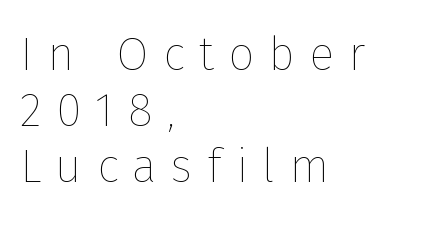
The image shows 47 px thin type, upright; set left-aligned, line spacing 1.19x, unusually wide letter spacing (+0.3 em), not underlined; low stroke contrast and a medium x-height.
